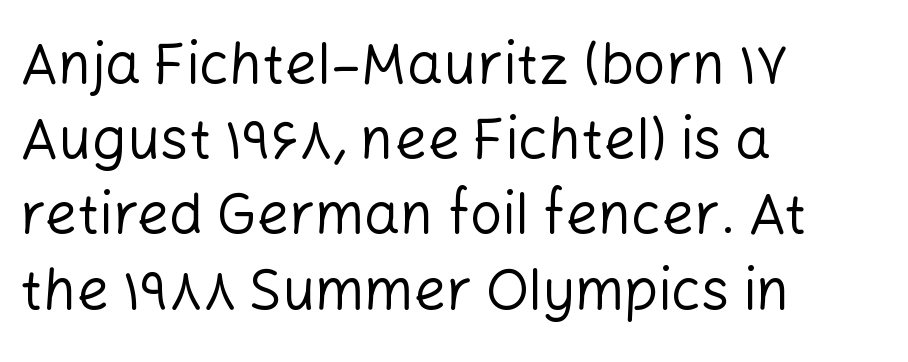
Q: Is the text bold? A: No.
Q: Is the text italic (slanted)? A: No, it is upright.
Q: Is the typeface a serif or a sans-serif typeface? A: Sans-serif.
Q: Is the text underlined? A: No.
Q: How is the paragraph aligned? A: Left-aligned.
Q: Is the spacing between letters normal or unusually wide? A: Normal.
Q: Is the spacing between lines tight, normal or loose? A: Normal.
Q: Width (condensed, normal, or wide)? A: Normal.
Q: Stroke contrast? A: Low.
Q: x-height? A: Medium.
Q: Monospaced? A: No.
